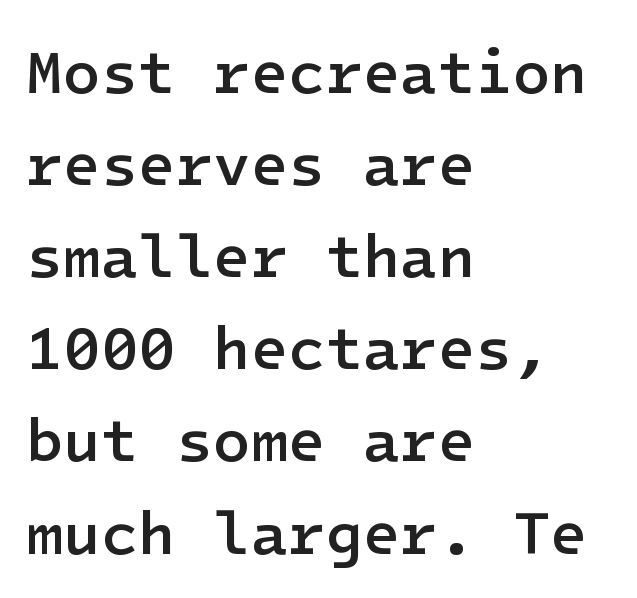
The image shows 61 px semibold sans-serif type, upright; set left-aligned, normal line spacing (1.51x), normal letter spacing, not underlined; low stroke contrast and a medium x-height.
